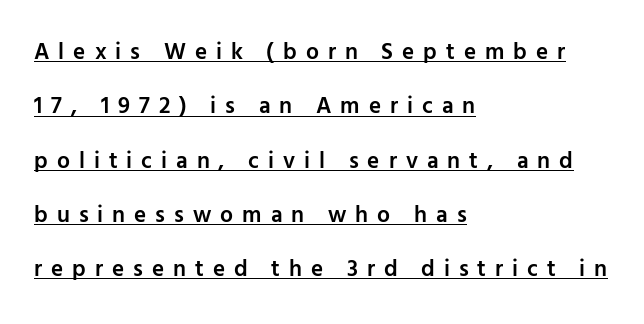
Q: Is the text bold? A: Semi-bold.
Q: Is the text italic (slanted)? A: No, it is upright.
Q: Is the text underlined? A: Yes.
Q: How is the paragraph aligned? A: Left-aligned.
Q: Is the spacing between letters normal or unusually wide? A: Unusually wide.
Q: Is the spacing between lines tight, normal or loose? A: Loose.
